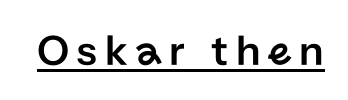
Q: Is the text italic (slanted)? A: No, it is upright.
Q: Is the typeface a serif or a sans-serif typeface? A: Sans-serif.
Q: Is the text underlined? A: Yes.
Q: Width (condensed, normal, or wide)? A: Normal.
Q: Stroke contrast? A: Low.
Q: x-height? A: Medium.
Q: Monospaced? A: No.
